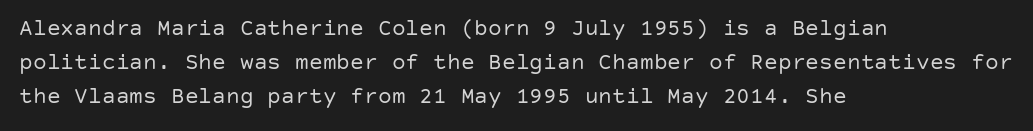
The image shows 23 px text type, upright; set left-aligned, normal line spacing (1.48x), normal letter spacing, not underlined.
